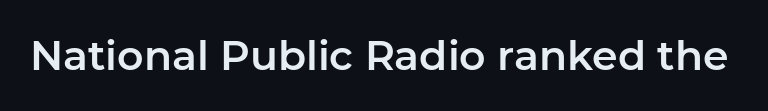
The image shows 41 px sans-serif type, upright; set normal letter spacing, not underlined; low stroke contrast and a medium x-height.
